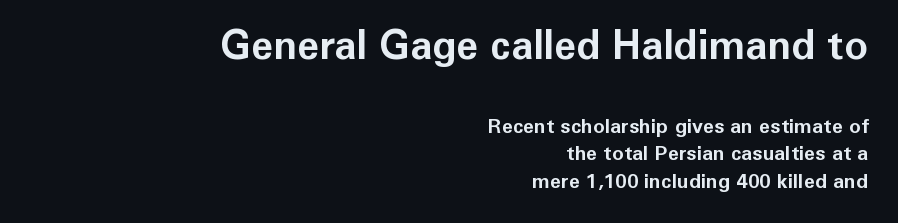
Evenly set lines give the paragraph a standard silhouette. Think of a printed novel: that variable character pitch is what you see here. Clear beneath every line of the passage. Each line ends at the same right margin while the left side varies. This is the regular roman posture of the typeface.
